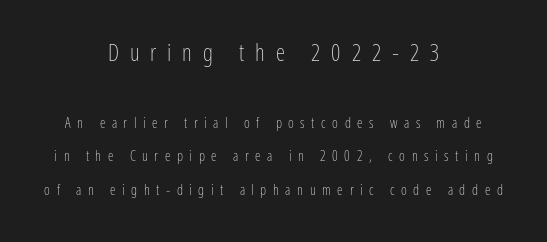
{"italic": "no", "bold": "no", "underline": "no", "align": "center", "line_spacing": "loose", "line_spacing_ratio": 2.4, "letter_spacing": "wide", "letter_spacing_em": 0.47, "larger_block": "first", "size_ratio": 1.64, "glyph_px": 23}
